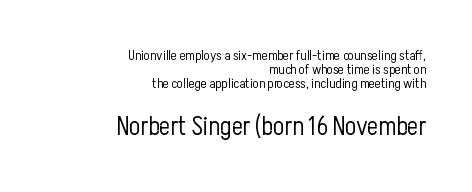
Compare the two chunks: the lower has the greater cap height. The tracking reads as untouched default to a designer's eye. The area under the type is left untouched. No letter is thick-stroked: the sample isn't bold. This sample is right-justified, so line beginnings fall wherever the words allow.
